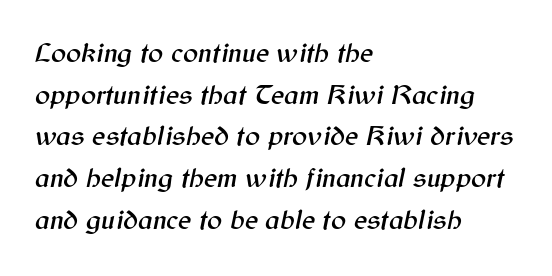
Emphasis-style slanted type is in use. Just letters on the line, the space beneath them empty. The leading is moderate, giving the passage an even texture. Proportional: the letters do not fall into vertical columns. What stands out about the letter spacing? Nothing — it is the standard amount.
